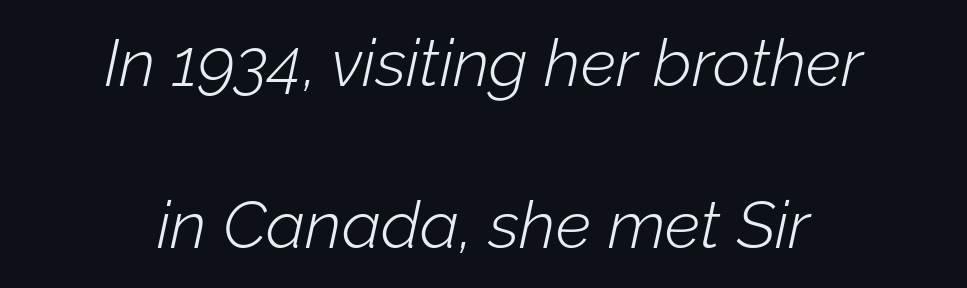
The strokes carry an ordinary text weight at most. Each word holds together tightly as a unit, with standard inter-letter gaps. Is the block centered? Yes — each line is placed symmetrically about the middle. Only glyphs here, with clear space below each row.
